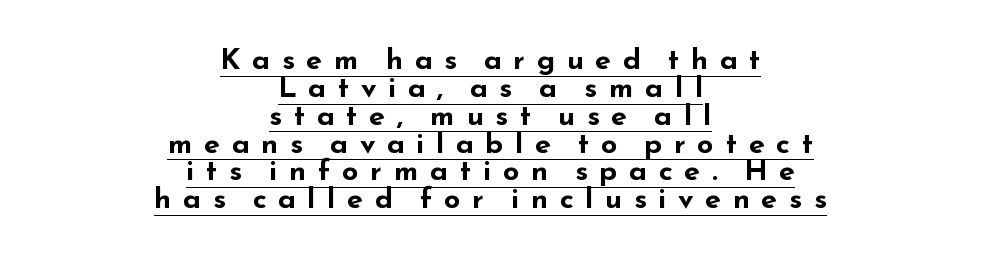
{"serif": "no", "italic": "no", "bold": "yes", "weight": "bold", "width": "wide", "stroke_contrast": "low", "x_height": "small", "monospaced": "no", "underline": "yes", "align": "center", "line_spacing": "tight", "line_spacing_ratio": 0.96, "letter_spacing": "wide", "letter_spacing_em": 0.4, "glyph_px": 29}
